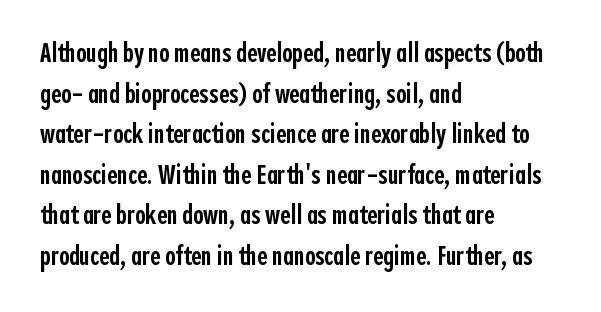
Q: Is the text bold? A: Semi-bold.
Q: Is the text italic (slanted)? A: No, it is upright.
Q: Is the typeface a serif or a sans-serif typeface? A: Sans-serif.
Q: Is the text underlined? A: No.
Q: How is the paragraph aligned? A: Left-aligned.
Q: Is the spacing between letters normal or unusually wide? A: Normal.
Q: Is the spacing between lines tight, normal or loose? A: Normal.
Q: Width (condensed, normal, or wide)? A: Condensed.
Q: x-height? A: Medium.
Q: Monospaced? A: No.
